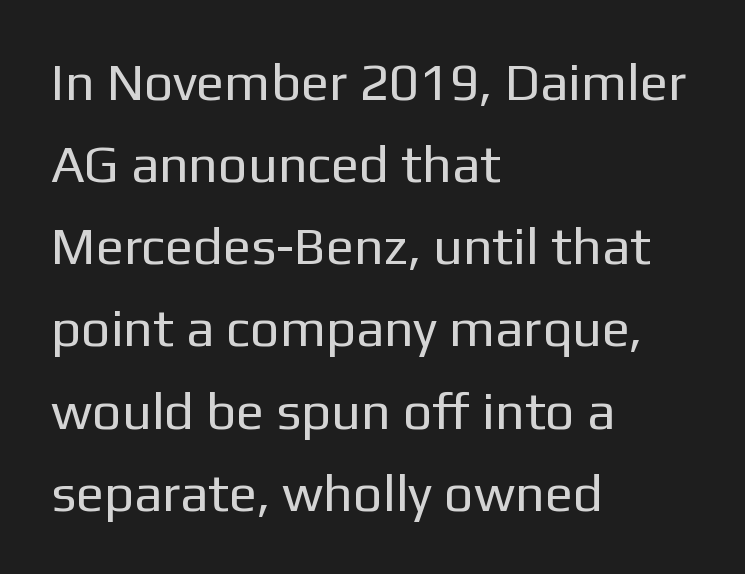
Q: Is the text bold? A: No.
Q: Is the text italic (slanted)? A: No, it is upright.
Q: Is the typeface a serif or a sans-serif typeface? A: Sans-serif.
Q: Is the text underlined? A: No.
Q: How is the paragraph aligned? A: Left-aligned.
Q: Is the spacing between letters normal or unusually wide? A: Normal.
Q: Is the spacing between lines tight, normal or loose? A: Normal.
Q: Width (condensed, normal, or wide)? A: Normal.
Q: Stroke contrast? A: Low.
Q: x-height? A: Medium.
Q: Monospaced? A: No.
